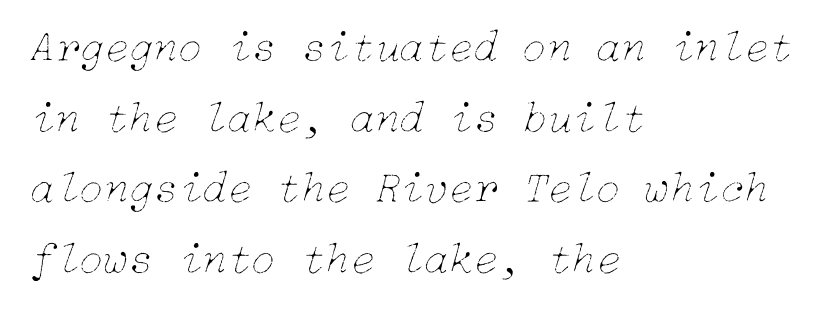
The image shows 45 px thin type, italic (leaning right); set left-aligned, normal line spacing (1.57x), normal letter spacing, not underlined; low stroke contrast and a medium x-height.
